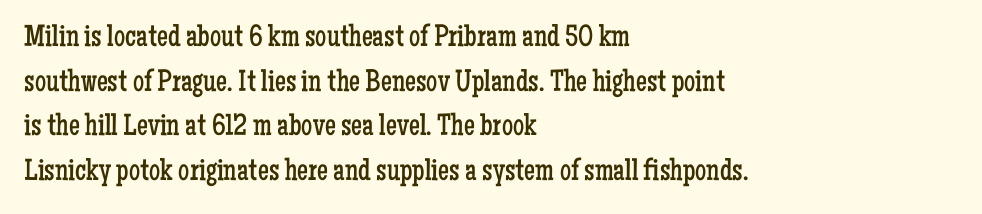
Q: Is the text bold? A: No.
Q: Is the text italic (slanted)? A: No, it is upright.
Q: Is the typeface a serif or a sans-serif typeface? A: Serif.
Q: Is the text underlined? A: No.
Q: How is the paragraph aligned? A: Left-aligned.
Q: Is the spacing between letters normal or unusually wide? A: Normal.
Q: Is the spacing between lines tight, normal or loose? A: Normal.
Q: Width (condensed, normal, or wide)? A: Condensed.
Q: Stroke contrast? A: Low.
Q: x-height? A: Medium.
Q: Monospaced? A: No.
